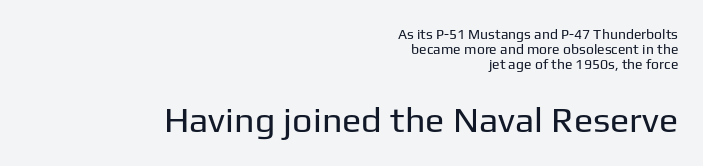
Q: Is the text bold? A: No.
Q: Is the text italic (slanted)? A: No, it is upright.
Q: Is the typeface a serif or a sans-serif typeface? A: Sans-serif.
Q: Is the text underlined? A: No.
Q: How is the paragraph aligned? A: Right-aligned.
Q: Is the spacing between letters normal or unusually wide? A: Normal.
Q: Is the spacing between lines tight, normal or loose? A: Tight.
Q: Which block of text is set in a larger size, the first (top) or the second (bottom)? A: The second (bottom) one.
Q: Width (condensed, normal, or wide)? A: Normal.
Q: Stroke contrast? A: Low.
Q: x-height? A: Medium.
Q: Monospaced? A: No.
